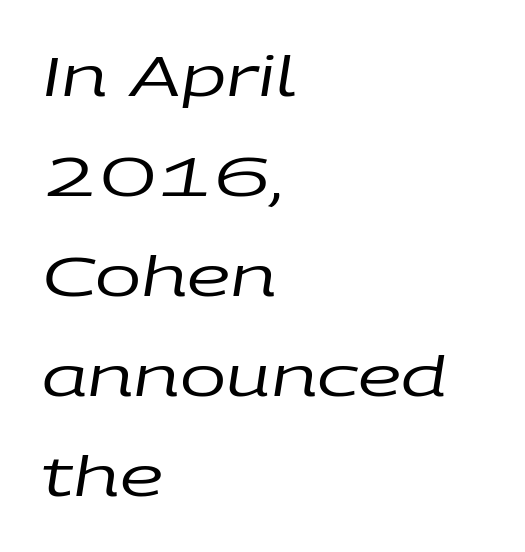
Q: Is the text bold? A: No.
Q: Is the text italic (slanted)? A: Yes, it leans right by about 9 degrees.
Q: Is the text underlined? A: No.
Q: How is the paragraph aligned? A: Left-aligned.
Q: Is the spacing between letters normal or unusually wide? A: Normal.
Q: Width (condensed, normal, or wide)? A: Wide.
Q: Stroke contrast? A: Low.
Q: x-height? A: Large.
Q: Monospaced? A: No.
